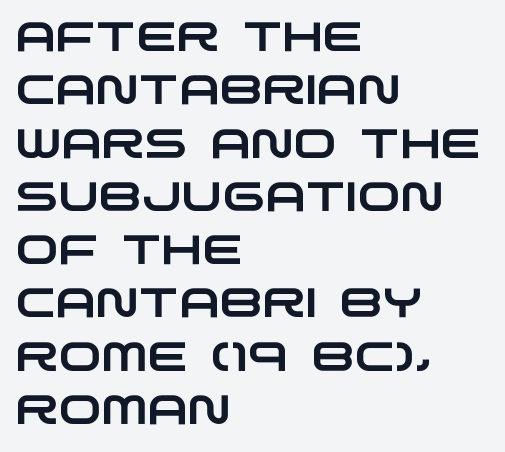
The image shows 41 px wide sans-serif type; set left-aligned, normal line spacing (1.3x), normal letter spacing, not underlined; low stroke contrast and a large x-height.
